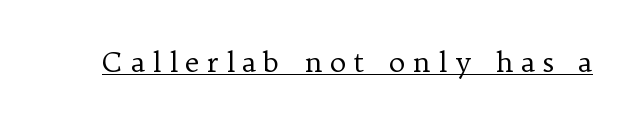
The image shows 28 px regular-weight serif type, upright; set unusually wide letter spacing (+0.26 em), underlined; low stroke contrast and a medium x-height.
